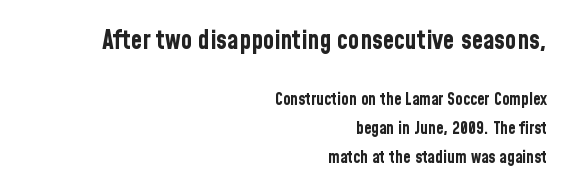
{"italic": "no", "bold": "yes", "underline": "no", "align": "right", "line_spacing": "normal", "line_spacing_ratio": 1.7, "letter_spacing": "normal", "letter_spacing_em": 0.0, "larger_block": "first", "size_ratio": 1.53, "glyph_px": 26}
